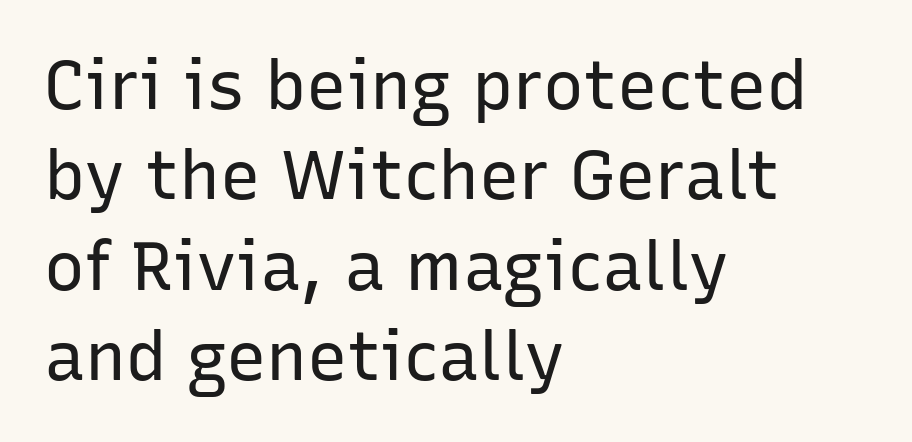
{"serif": "no", "italic": "no", "bold": "no", "weight": "regular", "width": "normal", "stroke_contrast": "low", "x_height": "medium", "monospaced": "no", "underline": "no", "align": "left", "line_spacing": "normal", "line_spacing_ratio": 1.33, "letter_spacing": "normal", "letter_spacing_em": 0.0, "glyph_px": 68}
